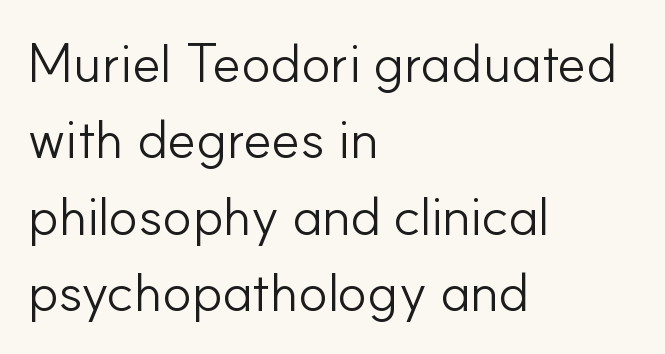
Q: Is the text bold? A: No.
Q: Is the text italic (slanted)? A: No, it is upright.
Q: Is the typeface a serif or a sans-serif typeface? A: Sans-serif.
Q: Is the text underlined? A: No.
Q: How is the paragraph aligned? A: Left-aligned.
Q: Is the spacing between letters normal or unusually wide? A: Normal.
Q: Is the spacing between lines tight, normal or loose? A: Normal.
Q: Width (condensed, normal, or wide)? A: Normal.
Q: Stroke contrast? A: Low.
Q: x-height? A: Small.
Q: Monospaced? A: No.
